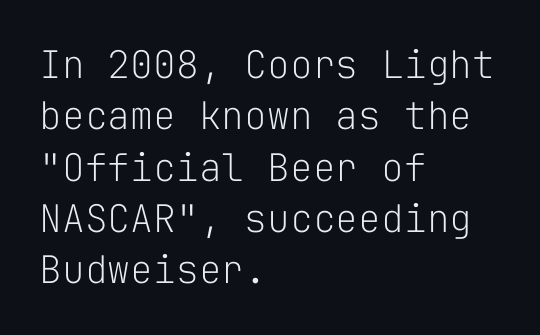
Q: Is the text bold? A: No.
Q: Is the text italic (slanted)? A: No, it is upright.
Q: Is the typeface a serif or a sans-serif typeface? A: Sans-serif.
Q: Is the text underlined? A: No.
Q: How is the paragraph aligned? A: Left-aligned.
Q: Is the spacing between letters normal or unusually wide? A: Normal.
Q: Is the spacing between lines tight, normal or loose? A: Normal.
Q: Width (condensed, normal, or wide)? A: Normal.
Q: Stroke contrast? A: Low.
Q: x-height? A: Medium.
Q: Monospaced? A: Yes.
